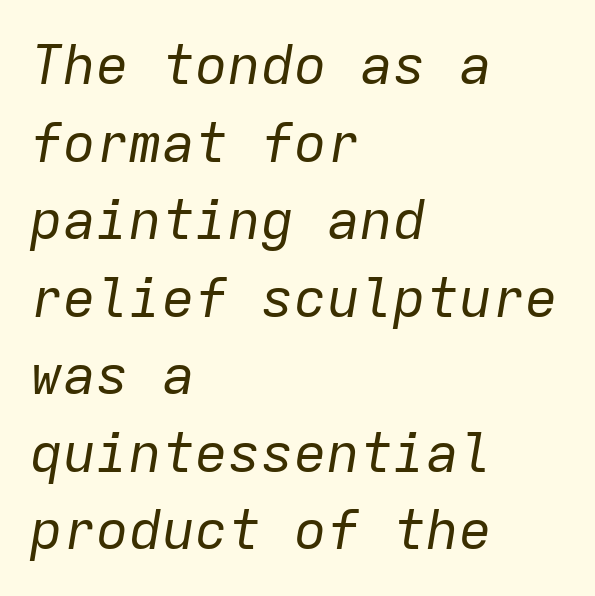
Q: Is the text bold? A: No.
Q: Is the text italic (slanted)? A: Yes, it leans right by about 9 degrees.
Q: Is the text underlined? A: No.
Q: How is the paragraph aligned? A: Left-aligned.
Q: Is the spacing between letters normal or unusually wide? A: Normal.
Q: Is the spacing between lines tight, normal or loose? A: Normal.
Q: Width (condensed, normal, or wide)? A: Normal.
Q: Stroke contrast? A: Low.
Q: x-height? A: Medium.
Q: Monospaced? A: Yes.
